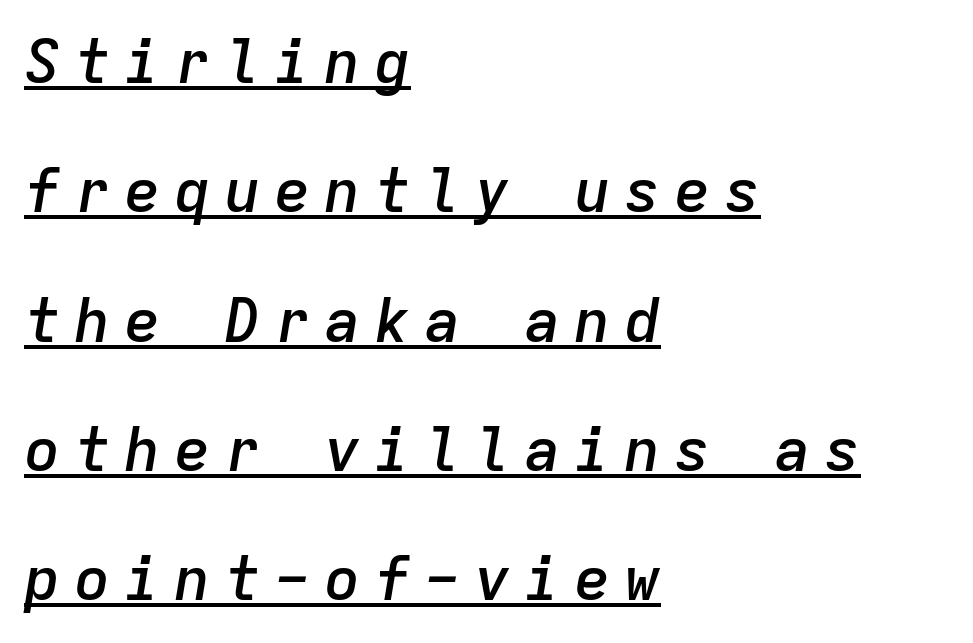
The letters march in equal steps, a hallmark of fixed-pitch type. Alignment: flush left. In terms of posture, this sample is oblique. Underlining? Definitely there. These words are printed semibold, heavier than regular yet not bold.
